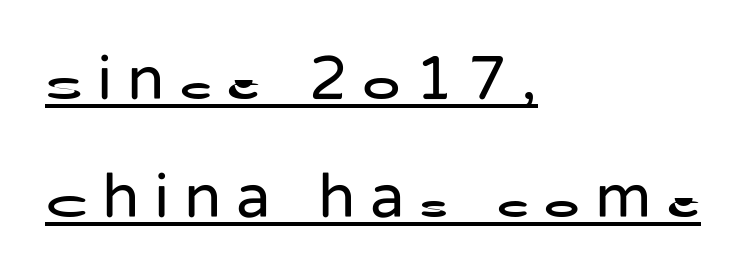
Stroke thickness stays within the range of a standard reading face or lighter. This is the regular roman posture of the typeface. The letters are spread apart with noticeably loose tracking. Grotesque or geometric, the face here clearly has no serifs.
